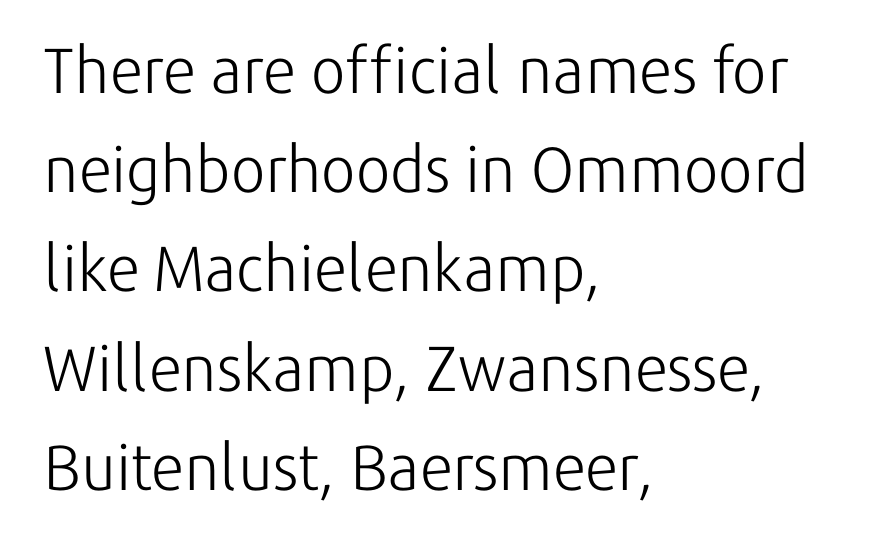
Letters have the restrained weight of plain body copy at most. Caption: standard tracking, unaltered. Underline: absent. Grotesque or geometric, the face here clearly has no serifs. Each letter keeps its own natural width here, so spacing adapts to shape.
